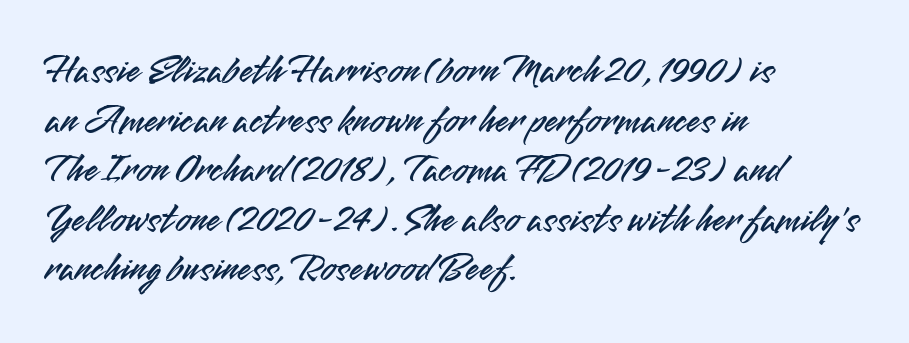
The image shows 40 px sans-serif type; set left-aligned, line spacing 1.24x, normal letter spacing, not underlined; medium stroke contrast and a small x-height.
